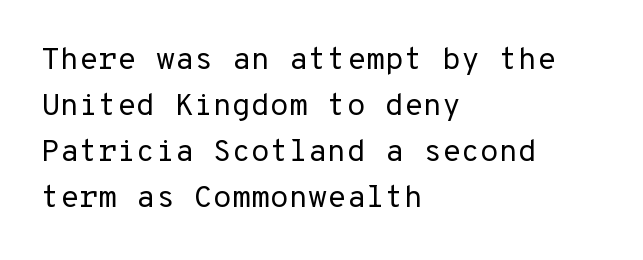
The image shows 31 px regular-weight sans-serif type, upright; set left-aligned, normal line spacing (1.48x), normal letter spacing, not underlined; low stroke contrast and a medium x-height.
